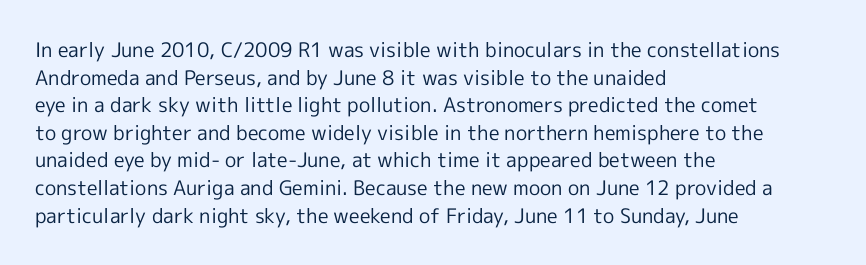
This rendering leaves character spacing at its baseline value. These lines stack with their left ends in a neat column. Reading down the column, the eye jumps a familiar distance to each next line. Stroke mass is kept to a normal reading level or below. Unlike italic type, these characters show no tilt at all. No word sits above an underline.
